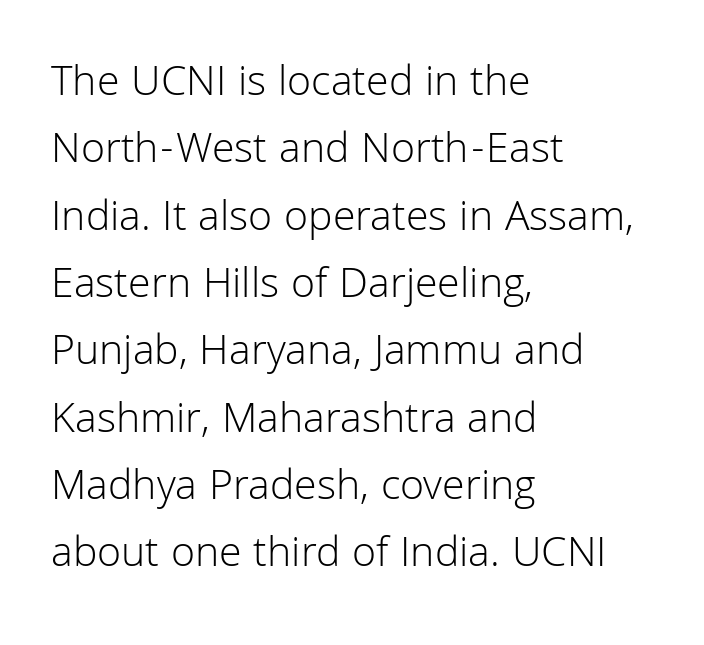
Q: Is the text bold? A: No.
Q: Is the text italic (slanted)? A: No, it is upright.
Q: Is the typeface a serif or a sans-serif typeface? A: Sans-serif.
Q: Is the text underlined? A: No.
Q: How is the paragraph aligned? A: Left-aligned.
Q: Is the spacing between letters normal or unusually wide? A: Normal.
Q: Is the spacing between lines tight, normal or loose? A: Normal.
Q: Width (condensed, normal, or wide)? A: Normal.
Q: Stroke contrast? A: Low.
Q: x-height? A: Medium.
Q: Monospaced? A: No.
